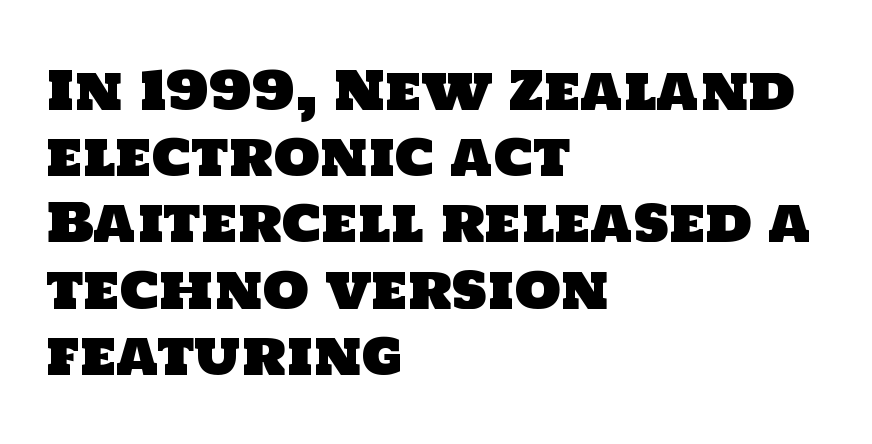
The leading is moderate, giving the passage an even texture. This rendering leaves character spacing at its baseline value. The setting favours the left margin, as ordinary paragraphs usually do. Looks like regular typesetting: each glyph gets only the width it needs. Each letter's strokes conclude bluntly, with no projecting serifs. A clean baseline with only descenders dipping below it.
